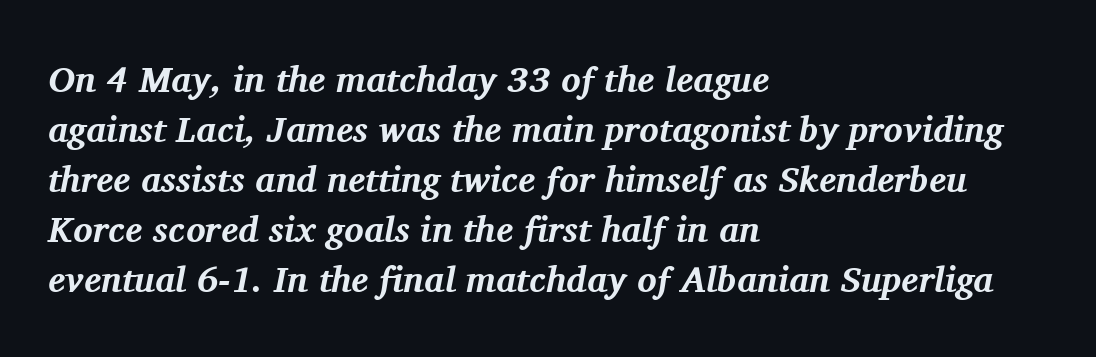
The face used here has a pronounced slope to its letters. These lines are rendered in a variable-pitch font. The passage shown is emphatically bold. This is serif lettering, the kind often seen in printed books.
